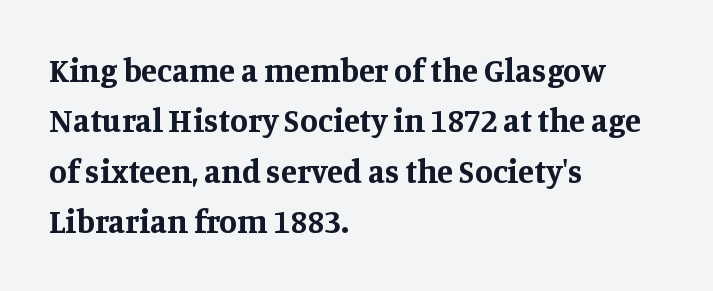
The image shows 33 px bold serif type, upright; set left-aligned, normal line spacing (1.53x), normal letter spacing, not underlined; medium stroke contrast and a large x-height.
